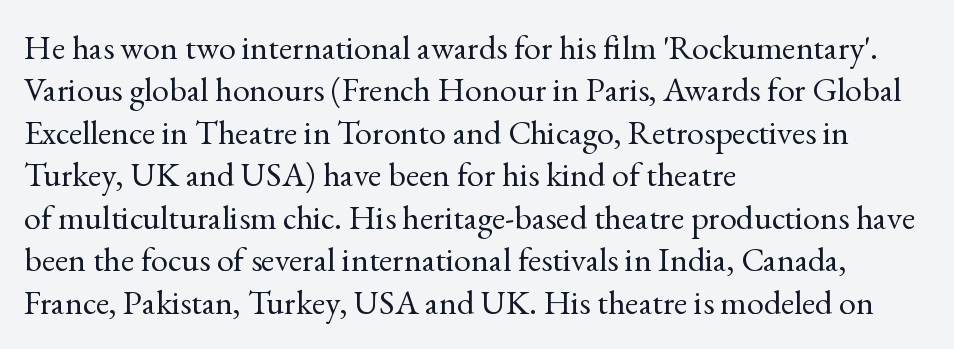
{"serif": "yes", "italic": "no", "bold": "no", "weight": "regular", "width": "normal", "x_height": "small", "monospaced": "no", "underline": "no", "align": "left", "line_spacing": "normal", "line_spacing_ratio": 1.25, "letter_spacing": "normal", "letter_spacing_em": 0.0, "glyph_px": 34}
